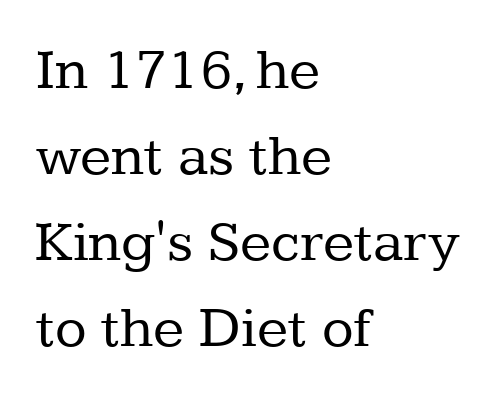
Q: Is the text bold? A: No.
Q: Is the text italic (slanted)? A: No, it is upright.
Q: Is the typeface a serif or a sans-serif typeface? A: Serif.
Q: Is the text underlined? A: No.
Q: How is the paragraph aligned? A: Left-aligned.
Q: Is the spacing between letters normal or unusually wide? A: Normal.
Q: Is the spacing between lines tight, normal or loose? A: Normal.
Q: Width (condensed, normal, or wide)? A: Normal.
Q: Stroke contrast? A: Low.
Q: x-height? A: Medium.
Q: Monospaced? A: No.
